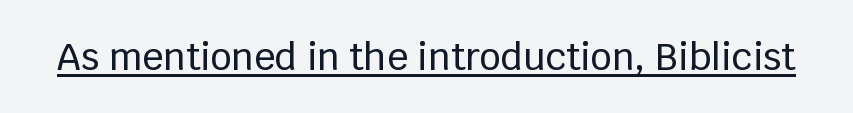
{"serif": "no", "italic": "no", "width": "normal", "stroke_contrast": "low", "x_height": "large", "monospaced": "no", "underline": "yes", "letter_spacing": "normal", "letter_spacing_em": 0.0, "glyph_px": 37}
